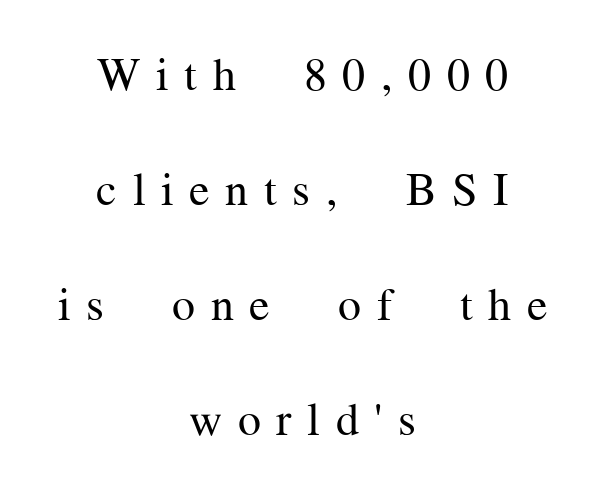
The image shows 46 px regular-weight serif type, upright; set centered, loose line spacing (2.5x), unusually wide letter spacing (+0.34 em), not underlined; medium stroke contrast and a medium x-height.
